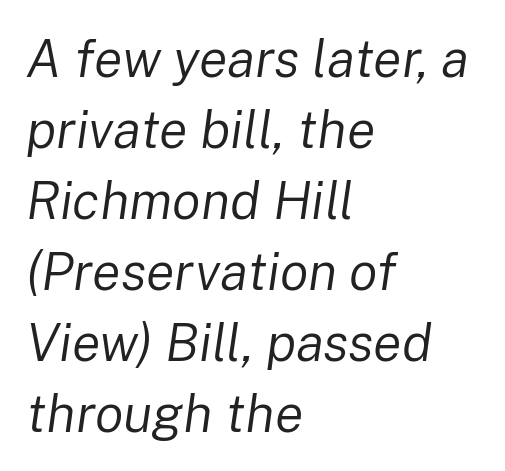
{"italic": "yes", "lean": "right", "slant_degrees": 8, "bold": "no", "weight": "regular", "width": "normal", "stroke_contrast": "low", "x_height": "medium", "monospaced": "no", "underline": "no", "align": "left", "line_spacing": "normal", "line_spacing_ratio": 1.34, "letter_spacing": "normal", "letter_spacing_em": 0.0, "glyph_px": 53}
